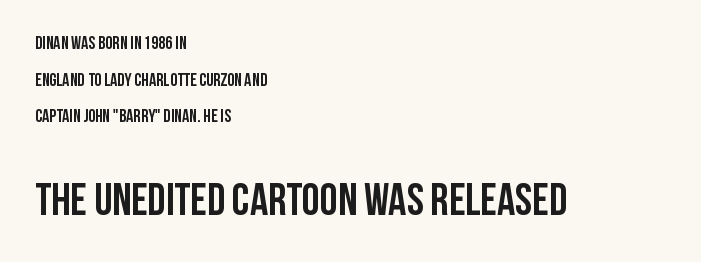
The image shows 45 px semibold, condensed sans-serif type, upright; set left-aligned, loose line spacing (2.03x), normal letter spacing, not underlined; the second (bottom) block is 2.5x larger; low stroke contrast and a large x-height.
